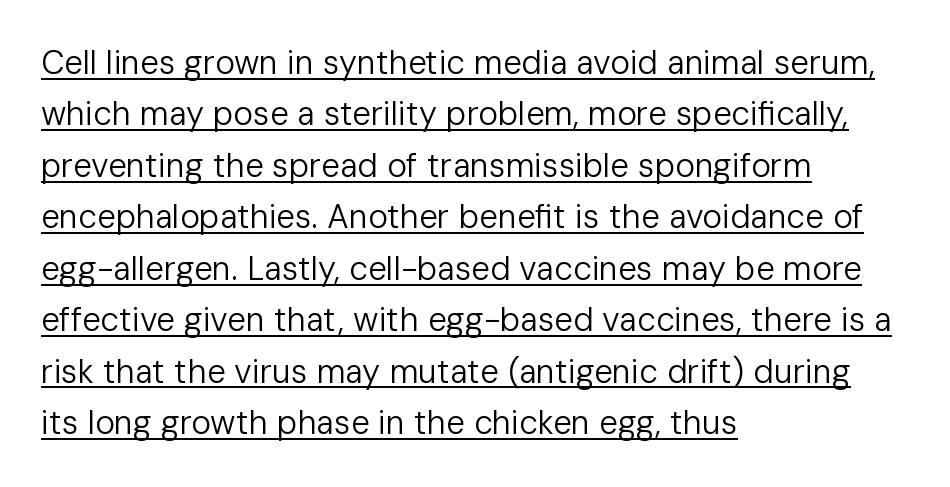
Q: Is the text bold? A: No.
Q: Is the text italic (slanted)? A: No, it is upright.
Q: Is the typeface a serif or a sans-serif typeface? A: Sans-serif.
Q: Is the text underlined? A: Yes.
Q: How is the paragraph aligned? A: Left-aligned.
Q: Is the spacing between letters normal or unusually wide? A: Normal.
Q: Is the spacing between lines tight, normal or loose? A: Normal.
Q: Width (condensed, normal, or wide)? A: Normal.
Q: Stroke contrast? A: Low.
Q: x-height? A: Medium.
Q: Monospaced? A: No.
